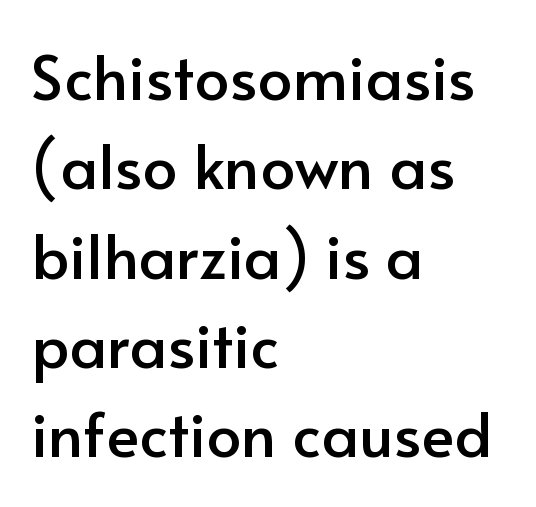
The image shows 62 px sans-serif type, upright; set left-aligned, normal line spacing (1.44x), normal letter spacing, not underlined; low stroke contrast and a small x-height.
